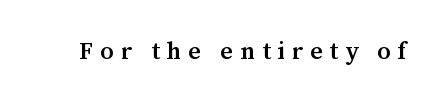
Q: Is the text bold? A: Semi-bold.
Q: Is the text italic (slanted)? A: No, it is upright.
Q: Is the text underlined? A: No.
Q: Is the spacing between letters normal or unusually wide? A: Unusually wide.
